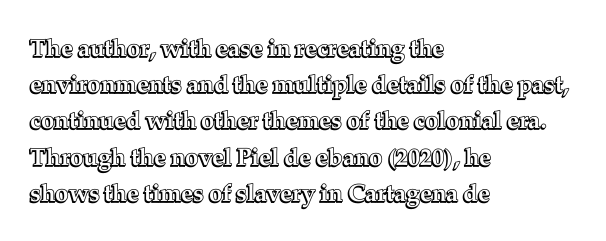
{"italic": "no", "underline": "no", "align": "left", "line_spacing": "normal", "line_spacing_ratio": 1.51, "letter_spacing": "normal", "letter_spacing_em": 0.0, "glyph_px": 24}
